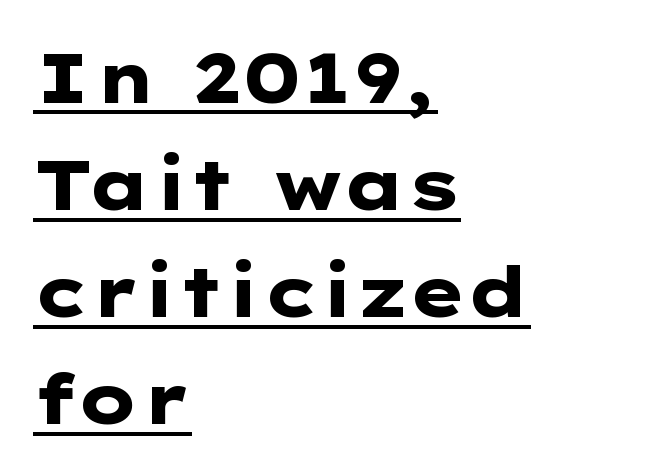
{"serif": "no", "italic": "no", "bold": "yes", "weight": "heavy", "width": "wide", "stroke_contrast": "low", "x_height": "medium", "underline": "yes", "align": "left", "line_spacing": "normal", "line_spacing_ratio": 1.53, "letter_spacing": "normal", "letter_spacing_em": 0.0, "glyph_px": 70}
